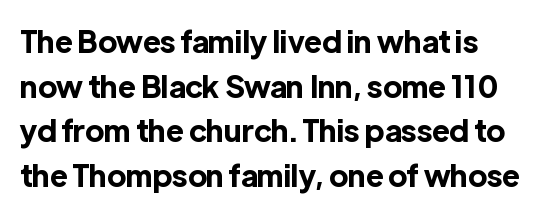
Posture: vertical. The sample has been set heavy, in full bold. You can tell from the bare stems that sans-serif type was used. Each letter keeps its own natural width here, so spacing adapts to shape.
